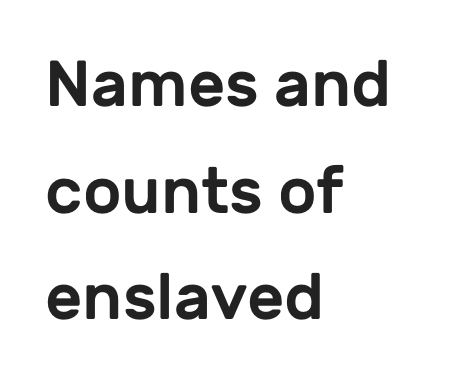
Designer's note — italics off, roman on. Type style note: lacks serifs. Where is the straight margin? On the left. A typesetter would call this proportional, since set widths differ per character. Interline gaps are of average width in this sample. In terms of letterspacing, this is plain default setting.
